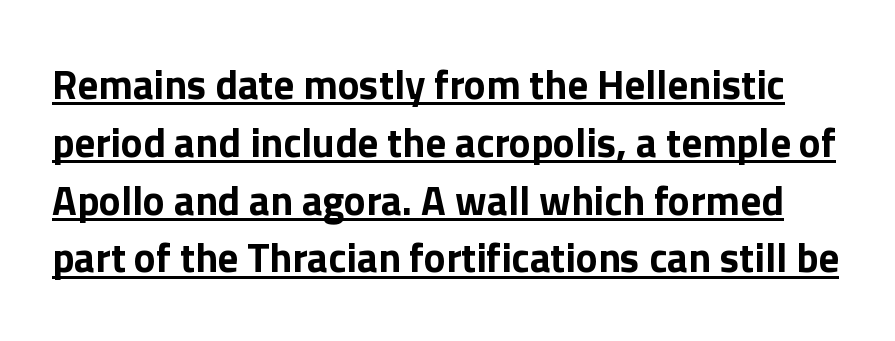
The image shows 41 px bold sans-serif type, upright; set normal line spacing (1.41x), normal letter spacing, underlined; low stroke contrast and a medium x-height.
